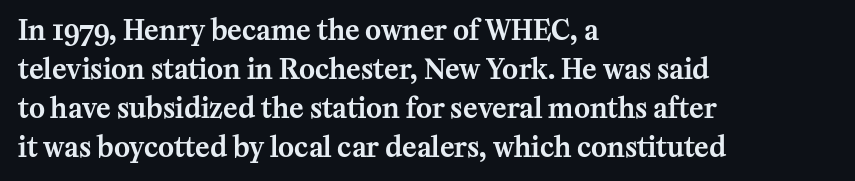
{"italic": "no", "underline": "no", "align": "left", "line_spacing": "normal", "line_spacing_ratio": 1.44, "letter_spacing": "normal", "letter_spacing_em": 0.0, "glyph_px": 27}
